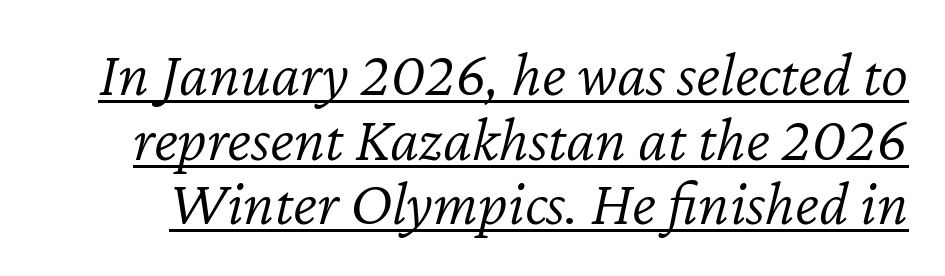
The image shows 64 px light type, italic (leaning right); set tight line spacing (1.01x), normal letter spacing, underlined; low stroke contrast and a medium x-height.
